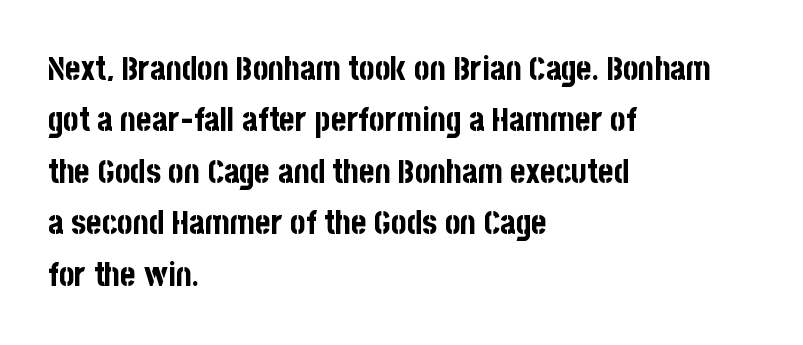
The image shows 33 px bold, condensed sans-serif type, upright; set left-aligned, normal line spacing (1.56x), normal letter spacing, not underlined; low stroke contrast and a large x-height.
